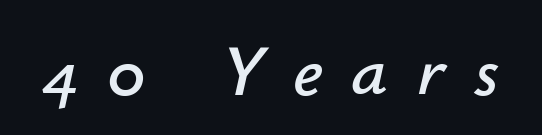
{"italic": "yes", "lean": "right", "slant_degrees": 12, "width": "normal", "stroke_contrast": "low", "x_height": "small", "monospaced": "no", "underline": "no", "letter_spacing": "wide", "letter_spacing_em": 0.4, "glyph_px": 72}
